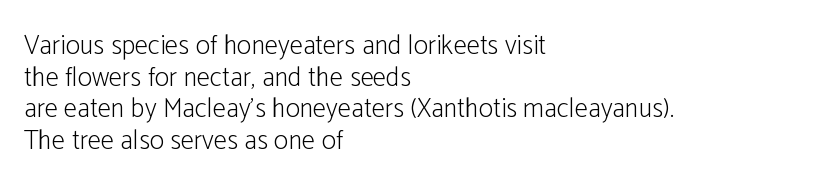
Q: Is the text bold? A: No.
Q: Is the text italic (slanted)? A: No, it is upright.
Q: Is the text underlined? A: No.
Q: How is the paragraph aligned? A: Left-aligned.
Q: Is the spacing between letters normal or unusually wide? A: Normal.
